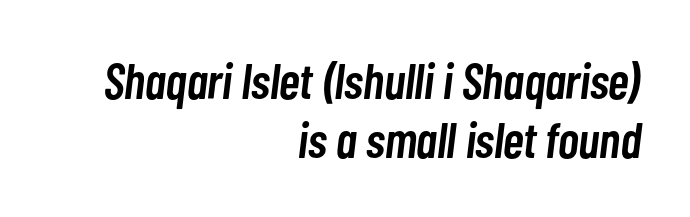
{"italic": "yes", "lean": "right", "slant_degrees": 7, "bold": "semi", "weight": "semibold", "width": "condensed", "stroke_contrast": "low", "x_height": "medium", "monospaced": "no", "underline": "no", "align": "right", "line_spacing_ratio": 1.18, "letter_spacing": "normal", "letter_spacing_em": 0.0, "glyph_px": 50}
